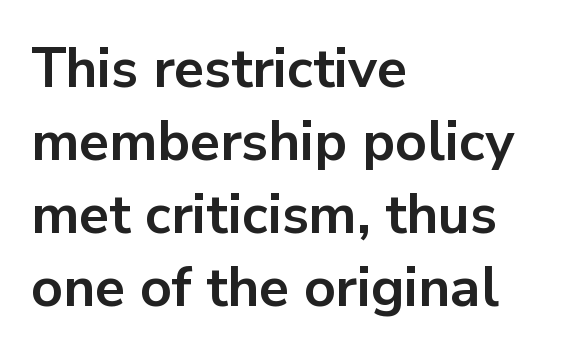
Glance below the letters and you will spot only blank space. Characters follow at the spacing the type designer built in. Character widths vary here, with narrow letters taking less room than wide ones. Rendered with straight, roman letterforms. Examine the stroke ends and you'll find no serifs.
